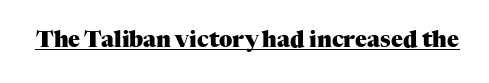
Q: Is the text bold? A: Yes.
Q: Is the text italic (slanted)? A: No, it is upright.
Q: Is the text underlined? A: Yes.
Q: Is the spacing between letters normal or unusually wide? A: Normal.
